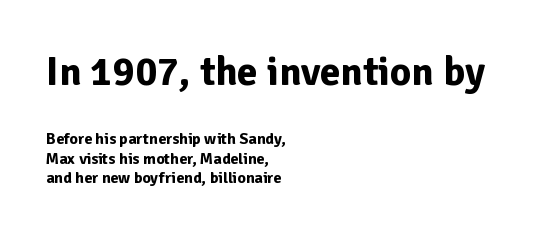
Q: Is the text bold? A: Yes.
Q: Is the text italic (slanted)? A: No, it is upright.
Q: Is the typeface a serif or a sans-serif typeface? A: Sans-serif.
Q: Is the text underlined? A: No.
Q: How is the paragraph aligned? A: Left-aligned.
Q: Is the spacing between letters normal or unusually wide? A: Normal.
Q: Which block of text is set in a larger size, the first (top) or the second (bottom)? A: The first (top) one.
Q: Width (condensed, normal, or wide)? A: Normal.
Q: Stroke contrast? A: Low.
Q: x-height? A: Medium.
Q: Monospaced? A: No.
